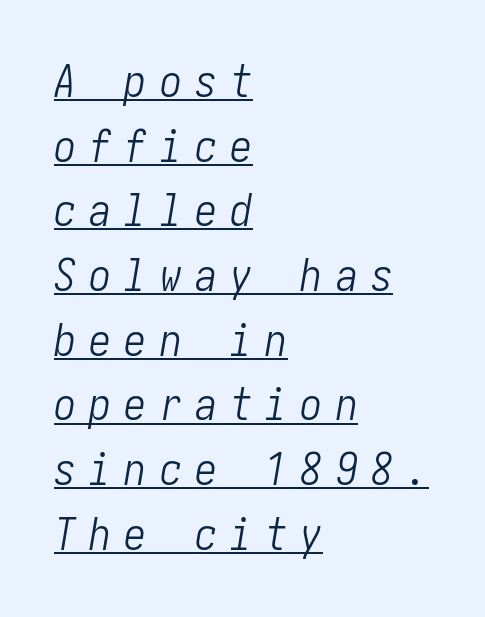
{"italic": "yes", "lean": "right", "slant_degrees": 10, "bold": "no", "weight": "light", "width": "condensed", "stroke_contrast": "low", "x_height": "medium", "underline": "yes", "align": "left", "line_spacing": "normal", "line_spacing_ratio": 1.47, "letter_spacing": "wide", "letter_spacing_em": 0.3, "glyph_px": 44}
